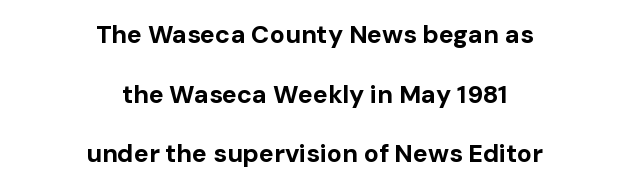
Q: Is the text bold? A: Yes.
Q: Is the text italic (slanted)? A: No, it is upright.
Q: Is the text underlined? A: No.
Q: How is the paragraph aligned? A: Centered.
Q: Is the spacing between letters normal or unusually wide? A: Normal.
Q: Is the spacing between lines tight, normal or loose? A: Loose.
